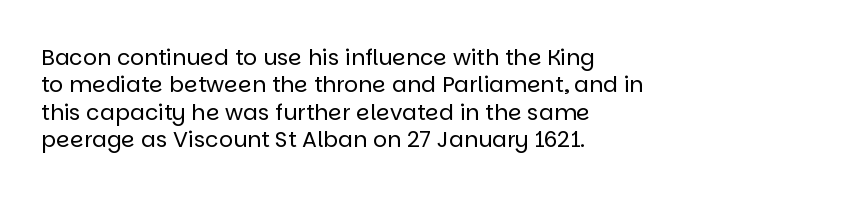
The image shows 22 px text type, upright; set left-aligned, normal line spacing (1.25x), normal letter spacing, not underlined.
